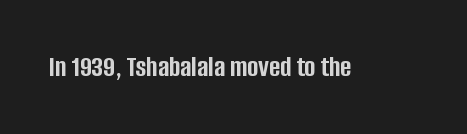
Q: Is the text bold? A: Yes.
Q: Is the text italic (slanted)? A: No, it is upright.
Q: Is the typeface a serif or a sans-serif typeface? A: Sans-serif.
Q: Is the text underlined? A: No.
Q: Is the spacing between letters normal or unusually wide? A: Normal.
Q: Width (condensed, normal, or wide)? A: Condensed.
Q: Stroke contrast? A: Low.
Q: x-height? A: Large.
Q: Monospaced? A: No.
